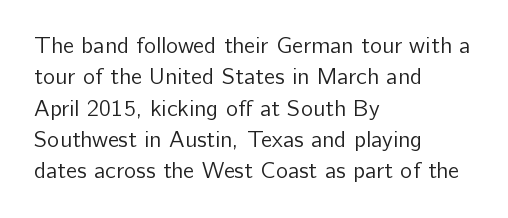
Q: Is the text bold? A: No.
Q: Is the text italic (slanted)? A: No, it is upright.
Q: Is the text underlined? A: No.
Q: How is the paragraph aligned? A: Left-aligned.
Q: Is the spacing between letters normal or unusually wide? A: Normal.
Q: Is the spacing between lines tight, normal or loose? A: Normal.
